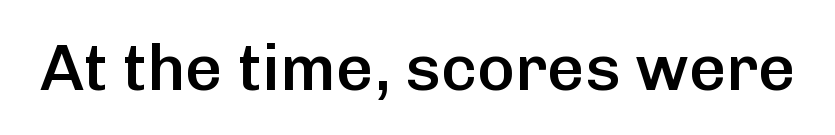
Q: Is the text bold? A: Semi-bold.
Q: Is the text italic (slanted)? A: No, it is upright.
Q: Is the typeface a serif or a sans-serif typeface? A: Sans-serif.
Q: Is the text underlined? A: No.
Q: Is the spacing between letters normal or unusually wide? A: Normal.
Q: Width (condensed, normal, or wide)? A: Normal.
Q: Stroke contrast? A: Low.
Q: x-height? A: Medium.
Q: Monospaced? A: No.
